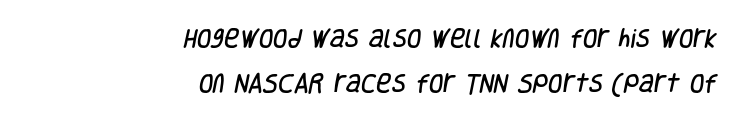
{"underline": "no", "align": "right", "line_spacing": "loose", "line_spacing_ratio": 2.15, "letter_spacing": "normal", "letter_spacing_em": 0.0, "glyph_px": 21}
